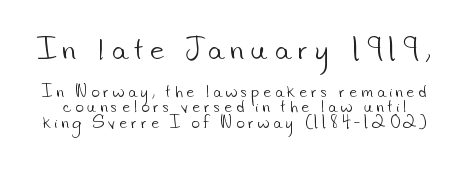
The foot of each line stays bare and open. No chunkiness to these letters — they're not bold. A student would notice the top passage is typeset larger than what follows. Glyph-to-glyph distance is far greater than everyday printed text. If you measured baseline to baseline, you'd find a short distance.
